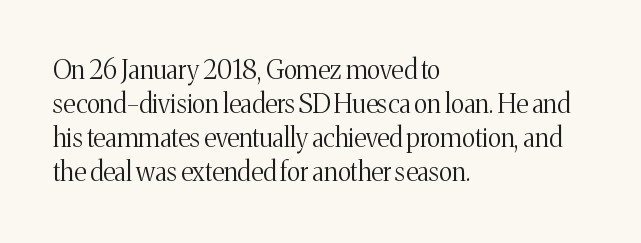
The image shows 26 px text type, upright; set left-aligned, normal line spacing (1.31x), normal letter spacing, not underlined.
